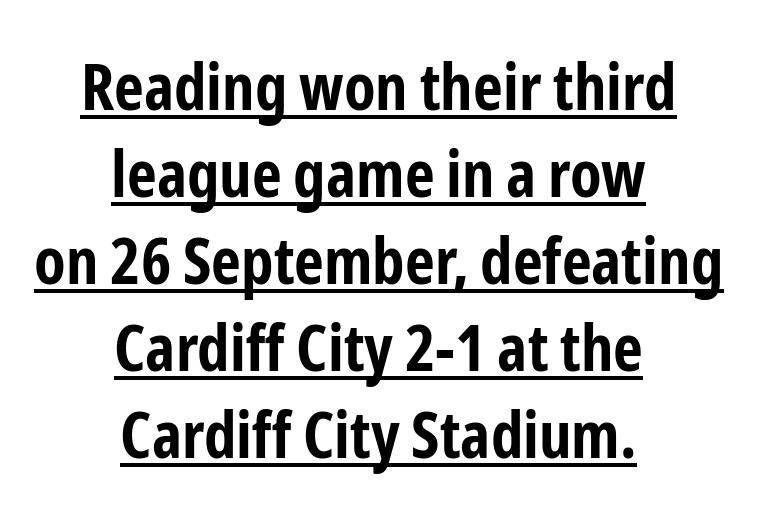
Q: Is the text bold? A: Yes.
Q: Is the text italic (slanted)? A: No, it is upright.
Q: Is the typeface a serif or a sans-serif typeface? A: Sans-serif.
Q: Is the text underlined? A: Yes.
Q: How is the paragraph aligned? A: Centered.
Q: Is the spacing between letters normal or unusually wide? A: Normal.
Q: Is the spacing between lines tight, normal or loose? A: Normal.
Q: Width (condensed, normal, or wide)? A: Condensed.
Q: Stroke contrast? A: Low.
Q: x-height? A: Medium.
Q: Monospaced? A: No.
